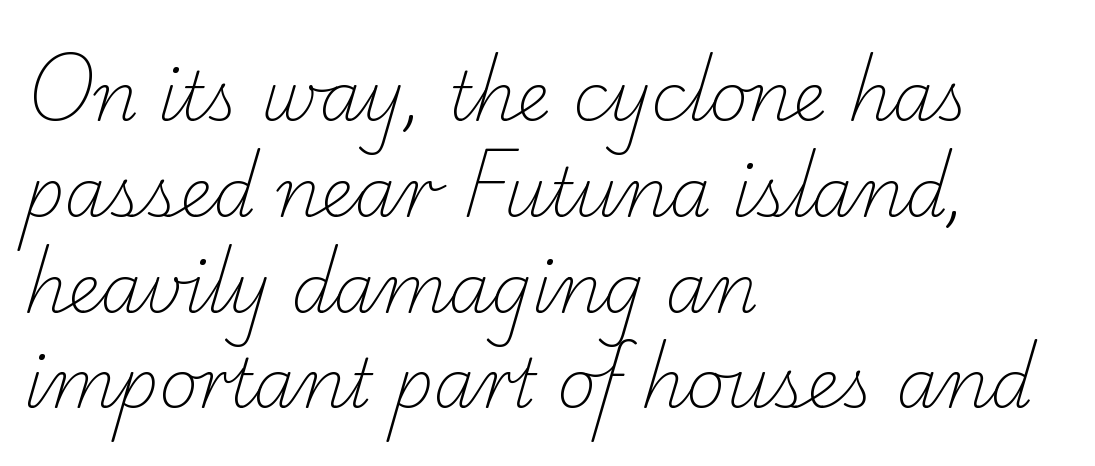
The image shows 67 px light serif type; set left-aligned, normal line spacing (1.43x), normal letter spacing, not underlined; low stroke contrast and a small x-height.
